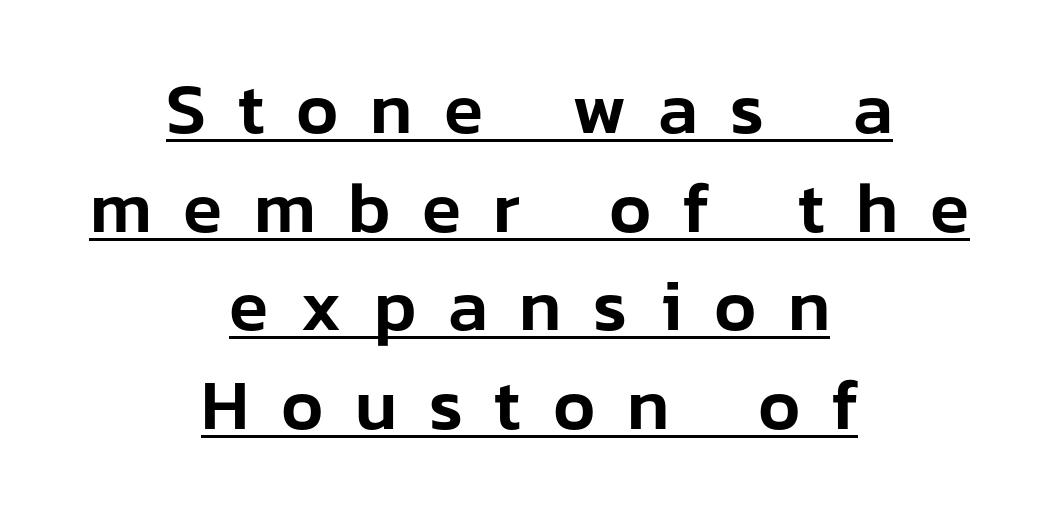
Short and long lines alike share a common midpoint. Upright lettering throughout. Summary of vertical rhythm: regular, with standard interline spacing. The type is letterspaced generously, with wide tracking. Beneath each row of characters lies a ruled line.
